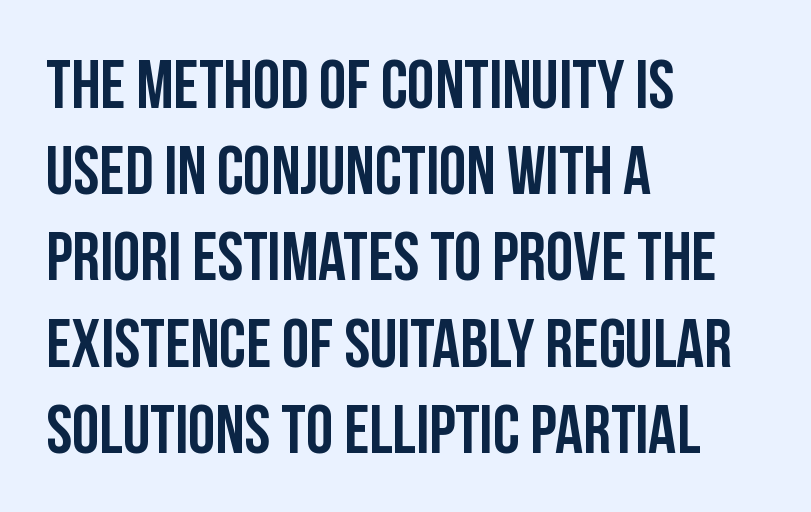
Q: Is the text italic (slanted)? A: No, it is upright.
Q: Is the typeface a serif or a sans-serif typeface? A: Sans-serif.
Q: Is the text underlined? A: No.
Q: How is the paragraph aligned? A: Left-aligned.
Q: Is the spacing between letters normal or unusually wide? A: Normal.
Q: Is the spacing between lines tight, normal or loose? A: Normal.
Q: Width (condensed, normal, or wide)? A: Condensed.
Q: Stroke contrast? A: Low.
Q: x-height? A: Large.
Q: Monospaced? A: No.
